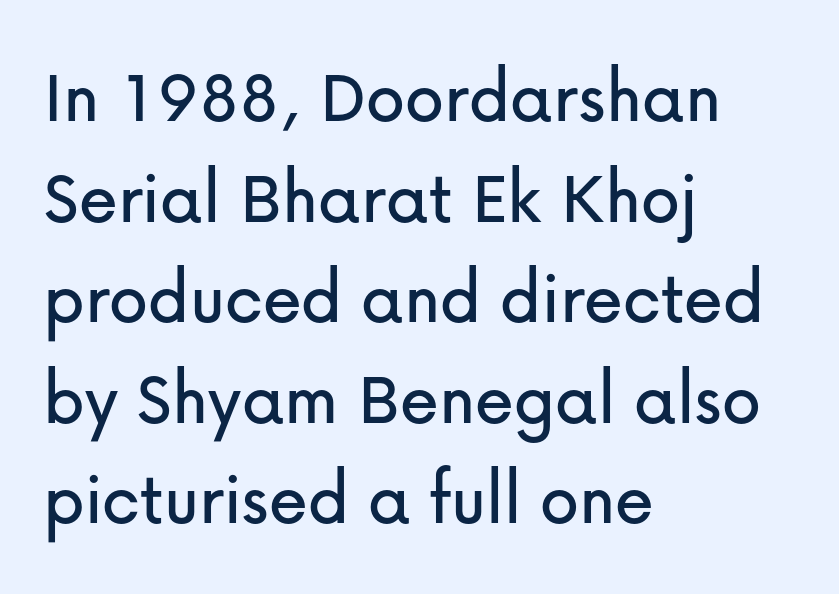
{"serif": "no", "italic": "no", "width": "normal", "stroke_contrast": "low", "x_height": "medium", "monospaced": "no", "underline": "no", "align": "left", "line_spacing": "normal", "line_spacing_ratio": 1.29, "letter_spacing": "normal", "letter_spacing_em": 0.0, "glyph_px": 78}
